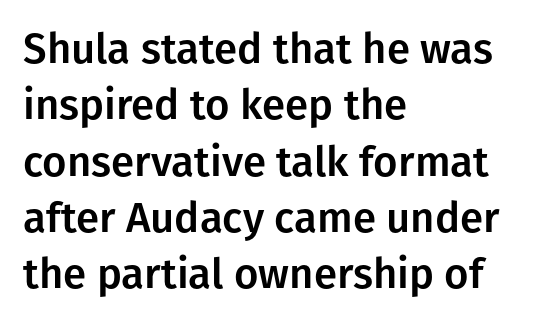
The image shows 42 px sans-serif type, upright; set left-aligned, normal line spacing (1.34x), normal letter spacing, not underlined; low stroke contrast and a medium x-height.
